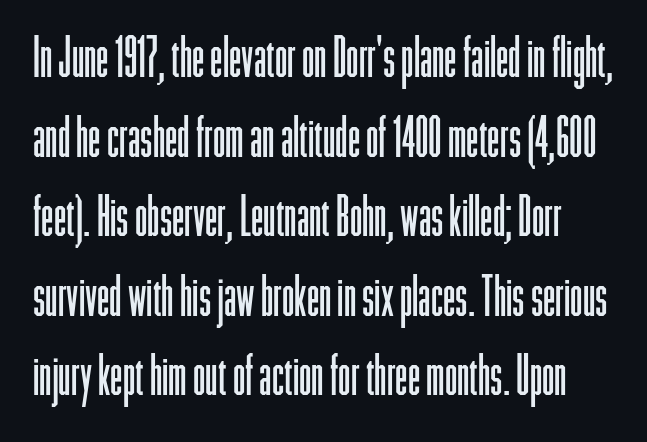
Notice how descenders clear the ascenders below comfortably — that's standard leading. These lines were composed using upright roman letters. Here the glyphs are tracked normally, forming tight word shapes. Type style note: lacks serifs.
